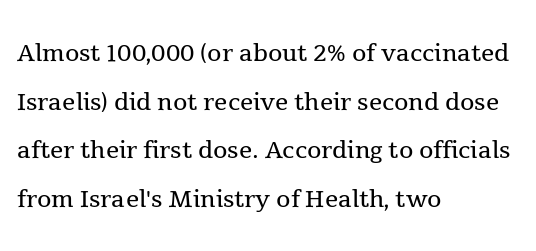
{"serif": "yes", "italic": "no", "bold": "no", "weight": "regular", "width": "normal", "x_height": "medium", "monospaced": "no", "underline": "no", "align": "left", "line_spacing": "normal", "line_spacing_ratio": 1.47, "letter_spacing": "normal", "letter_spacing_em": 0.0, "glyph_px": 33}
